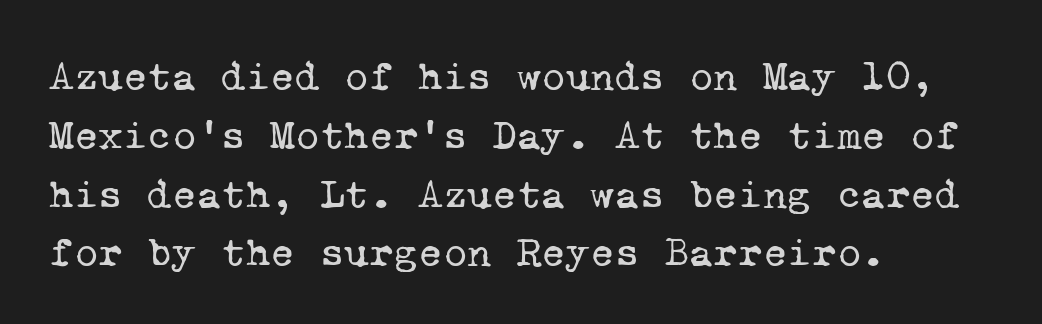
Q: Is the text bold? A: No.
Q: Is the typeface a serif or a sans-serif typeface? A: Serif.
Q: Is the text underlined? A: No.
Q: How is the paragraph aligned? A: Left-aligned.
Q: Is the spacing between letters normal or unusually wide? A: Normal.
Q: Is the spacing between lines tight, normal or loose? A: Normal.
Q: Width (condensed, normal, or wide)? A: Normal.
Q: Stroke contrast? A: Low.
Q: x-height? A: Medium.
Q: Monospaced? A: Yes.
